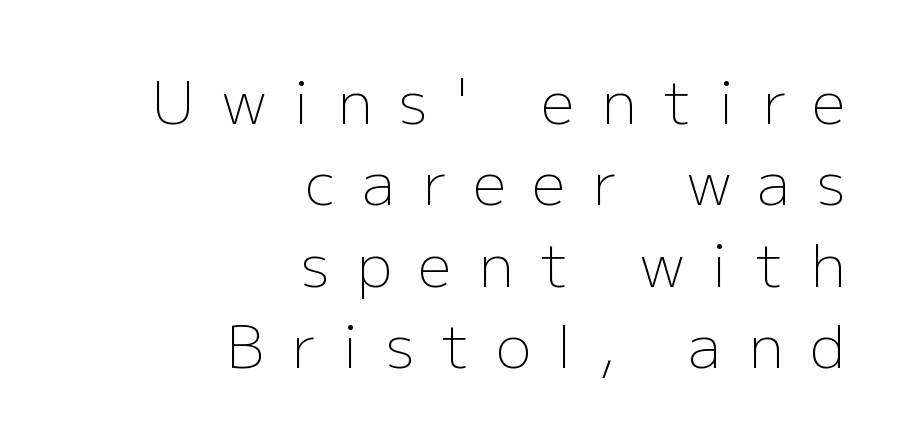
The image shows 59 px light sans-serif type, upright; set right-aligned, normal line spacing (1.38x), unusually wide letter spacing (+0.46 em), not underlined; low stroke contrast and a medium x-height.
